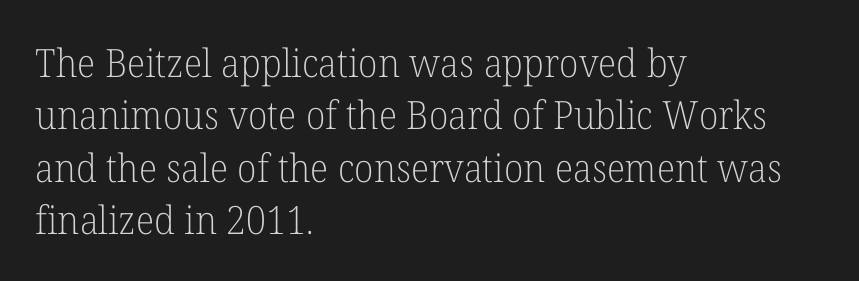
The image shows 39 px light serif type, upright; set left-aligned, normal line spacing (1.34x), normal letter spacing, not underlined; low stroke contrast and a medium x-height.
